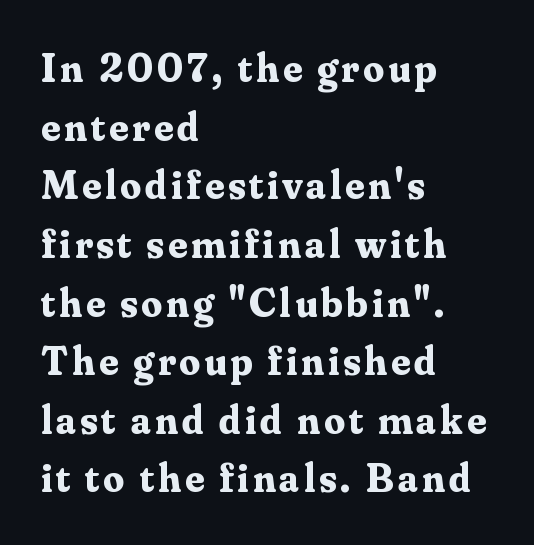
The image shows 41 px bold serif type, upright; set left-aligned, normal line spacing (1.43x), not underlined; medium stroke contrast and a small x-height.
